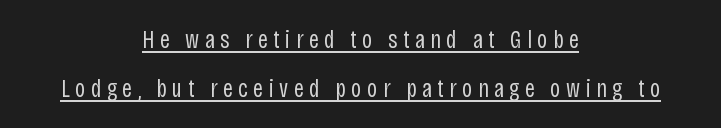
{"italic": "no", "bold": "no", "underline": "yes", "align": "center", "line_spacing": "loose", "line_spacing_ratio": 1.96, "letter_spacing": "wide", "letter_spacing_em": 0.22, "glyph_px": 25}
